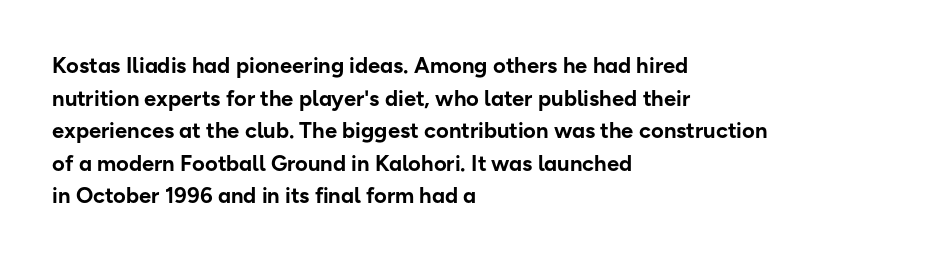
Q: Is the text bold? A: Yes.
Q: Is the text italic (slanted)? A: No, it is upright.
Q: Is the text underlined? A: No.
Q: How is the paragraph aligned? A: Left-aligned.
Q: Is the spacing between letters normal or unusually wide? A: Normal.
Q: Is the spacing between lines tight, normal or loose? A: Normal.
